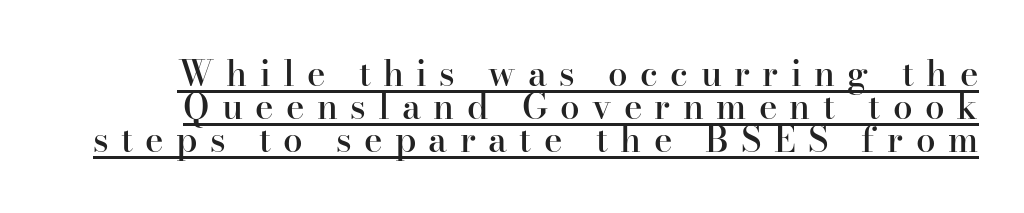
{"serif": "yes", "italic": "no", "bold": "semi", "weight": "semibold", "width": "normal", "stroke_contrast": "high", "x_height": "small", "monospaced": "no", "underline": "yes", "line_spacing": "tight", "line_spacing_ratio": 0.95, "letter_spacing": "wide", "letter_spacing_em": 0.35, "glyph_px": 35}
